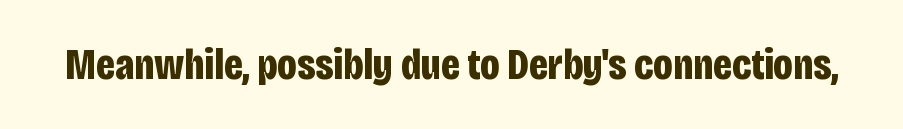
{"serif": "no", "italic": "no", "bold": "yes", "weight": "bold", "width": "condensed", "stroke_contrast": "low", "x_height": "large", "monospaced": "no", "underline": "no", "letter_spacing": "normal", "letter_spacing_em": 0.0, "glyph_px": 44}
